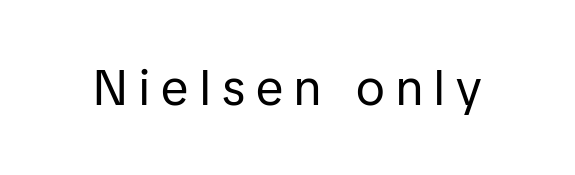
{"serif": "no", "italic": "no", "bold": "no", "weight": "regular", "width": "normal", "stroke_contrast": "low", "x_height": "medium", "monospaced": "no", "underline": "no", "letter_spacing": "wide", "letter_spacing_em": 0.23, "glyph_px": 50}
